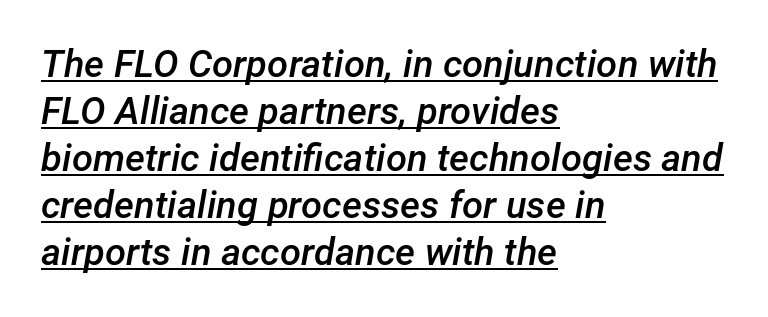
The image shows 38 px semibold type, italic (leaning right); set left-aligned, line spacing 1.24x, normal letter spacing, underlined; low stroke contrast and a medium x-height.
